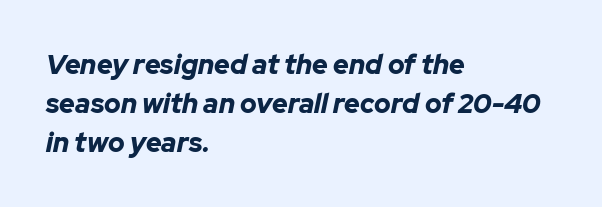
{"italic": "yes", "lean": "right", "slant_degrees": 12, "bold": "yes", "underline": "no", "align": "left", "line_spacing": "normal", "line_spacing_ratio": 1.44, "letter_spacing": "normal", "letter_spacing_em": 0.0, "glyph_px": 27}
